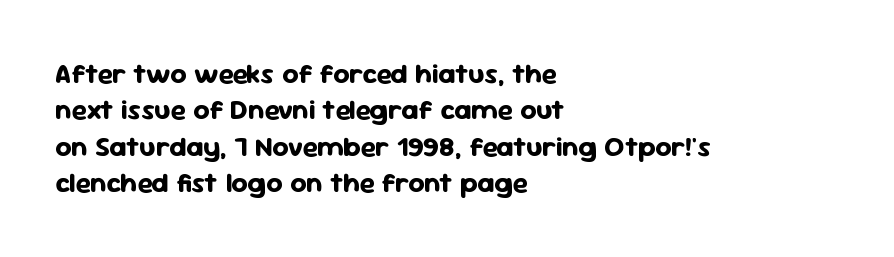
Q: Is the text bold? A: Yes.
Q: Is the text italic (slanted)? A: No, it is upright.
Q: Is the typeface a serif or a sans-serif typeface? A: Sans-serif.
Q: Is the text underlined? A: No.
Q: How is the paragraph aligned? A: Left-aligned.
Q: Is the spacing between letters normal or unusually wide? A: Normal.
Q: Is the spacing between lines tight, normal or loose? A: Normal.
Q: Width (condensed, normal, or wide)? A: Normal.
Q: Stroke contrast? A: Low.
Q: x-height? A: Medium.
Q: Monospaced? A: No.
